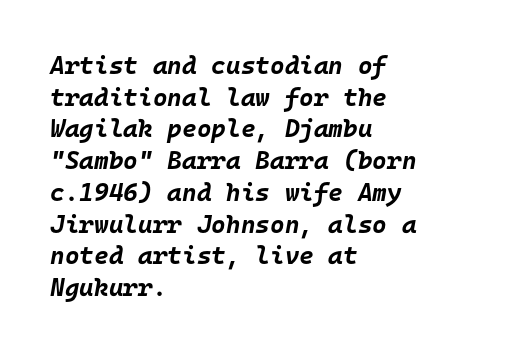
{"italic": "yes", "lean": "right", "slant_degrees": 10, "bold": "yes", "underline": "no", "align": "left", "line_spacing": "normal", "line_spacing_ratio": 1.27, "letter_spacing": "normal", "letter_spacing_em": 0.0, "glyph_px": 25}
